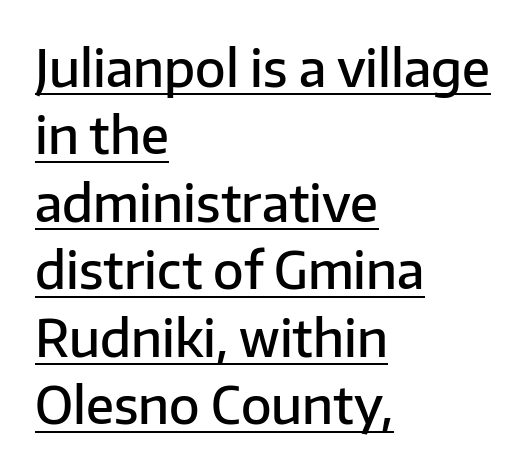
{"serif": "no", "italic": "no", "bold": "semi", "weight": "semibold", "width": "normal", "stroke_contrast": "low", "x_height": "medium", "monospaced": "no", "underline": "yes", "align": "left", "line_spacing": "normal", "line_spacing_ratio": 1.35, "letter_spacing": "normal", "letter_spacing_em": 0.0, "glyph_px": 50}
